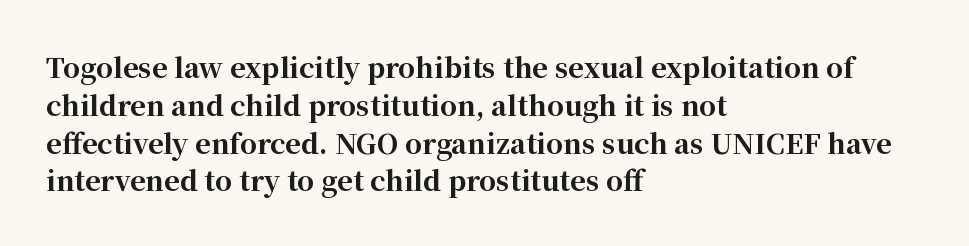
{"italic": "no", "bold": "yes", "underline": "no", "align": "left", "line_spacing": "normal", "line_spacing_ratio": 1.4, "letter_spacing": "normal", "letter_spacing_em": 0.0, "glyph_px": 27}
